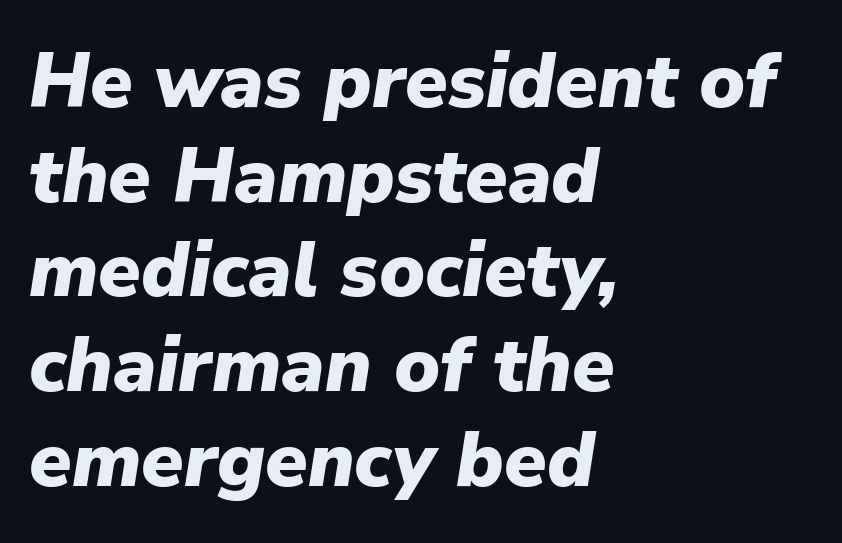
Q: Is the text bold? A: Yes.
Q: Is the text italic (slanted)? A: Yes, it leans right by about 9 degrees.
Q: Is the text underlined? A: No.
Q: How is the paragraph aligned? A: Left-aligned.
Q: Is the spacing between letters normal or unusually wide? A: Normal.
Q: Width (condensed, normal, or wide)? A: Normal.
Q: Stroke contrast? A: Low.
Q: x-height? A: Medium.
Q: Monospaced? A: No.
